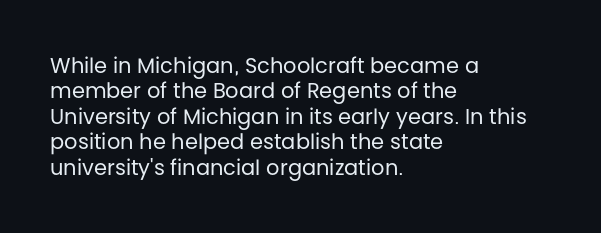
Q: Is the text bold? A: No.
Q: Is the text italic (slanted)? A: No, it is upright.
Q: Is the text underlined? A: No.
Q: How is the paragraph aligned? A: Left-aligned.
Q: Is the spacing between letters normal or unusually wide? A: Normal.
